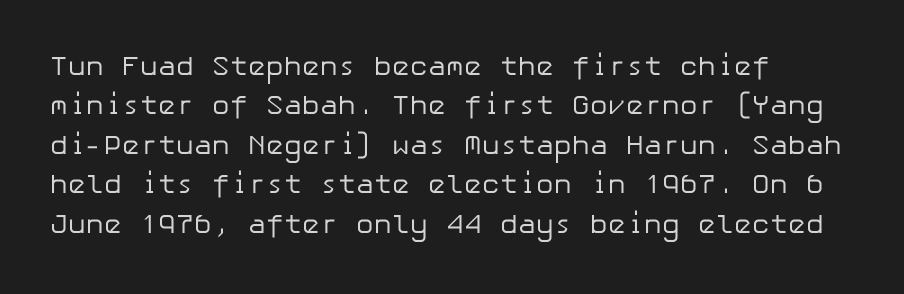
Q: Is the text bold? A: No.
Q: Is the text italic (slanted)? A: No, it is upright.
Q: Is the text underlined? A: No.
Q: Is the spacing between letters normal or unusually wide? A: Normal.
Q: Is the spacing between lines tight, normal or loose? A: Normal.
